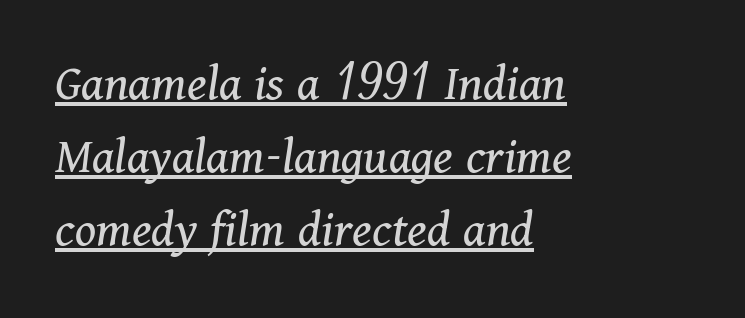
The image shows 53 px regular-weight serif type, italic (leaning right); set left-aligned, normal line spacing (1.38x), normal letter spacing, underlined; medium stroke contrast and a medium x-height.
